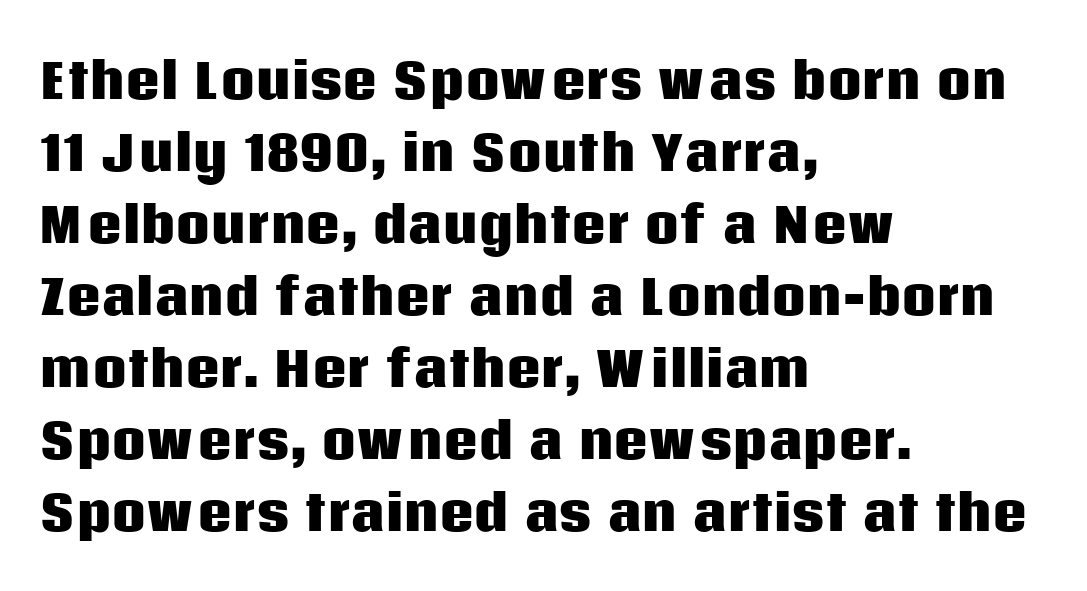
Short note: letters normally spaced. This is the regular roman posture of the typeface. This sample keeps an unexceptional amount of space between lines. No feet cap the strokes, marking this as sans-serif type. The paragraph has a hard left edge and a soft right edge. Typesetter's note: full bold, strokes at maximum text heaviness.
